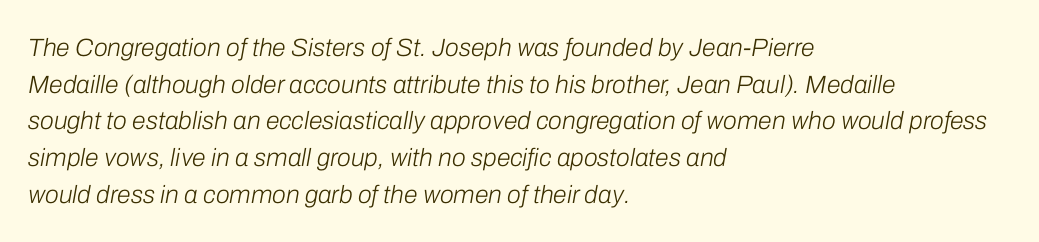
Q: Is the text bold? A: No.
Q: Is the text italic (slanted)? A: Yes, it leans right by about 10 degrees.
Q: Is the text underlined? A: No.
Q: How is the paragraph aligned? A: Left-aligned.
Q: Is the spacing between letters normal or unusually wide? A: Normal.
Q: Is the spacing between lines tight, normal or loose? A: Normal.
